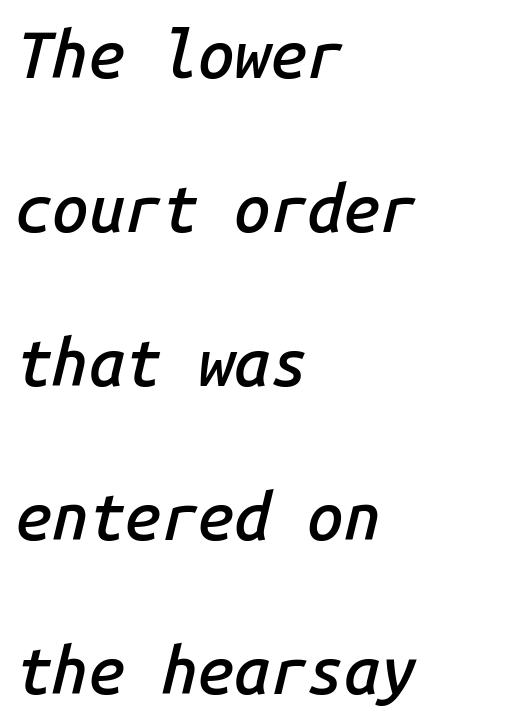
Q: Is the text bold? A: Semi-bold.
Q: Is the text italic (slanted)? A: Yes, it leans right by about 14 degrees.
Q: Is the text underlined? A: No.
Q: How is the paragraph aligned? A: Left-aligned.
Q: Is the spacing between letters normal or unusually wide? A: Normal.
Q: Is the spacing between lines tight, normal or loose? A: Loose.
Q: Width (condensed, normal, or wide)? A: Normal.
Q: Stroke contrast? A: Low.
Q: x-height? A: Medium.
Q: Monospaced? A: Yes.
